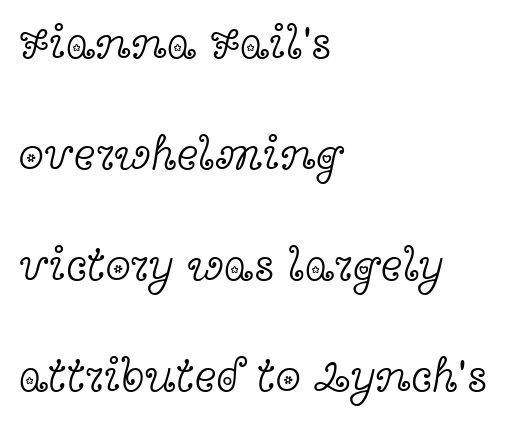
The image shows 46 px light, wide serif type; set left-aligned, loose line spacing (2.41x), normal letter spacing, not underlined; a medium x-height.
